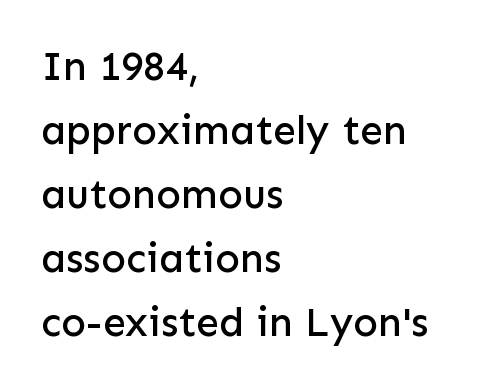
Q: Is the text italic (slanted)? A: No, it is upright.
Q: Is the typeface a serif or a sans-serif typeface? A: Sans-serif.
Q: Is the text underlined? A: No.
Q: How is the paragraph aligned? A: Left-aligned.
Q: Is the spacing between letters normal or unusually wide? A: Normal.
Q: Is the spacing between lines tight, normal or loose? A: Normal.
Q: Width (condensed, normal, or wide)? A: Normal.
Q: Stroke contrast? A: Low.
Q: x-height? A: Medium.
Q: Monospaced? A: No.
